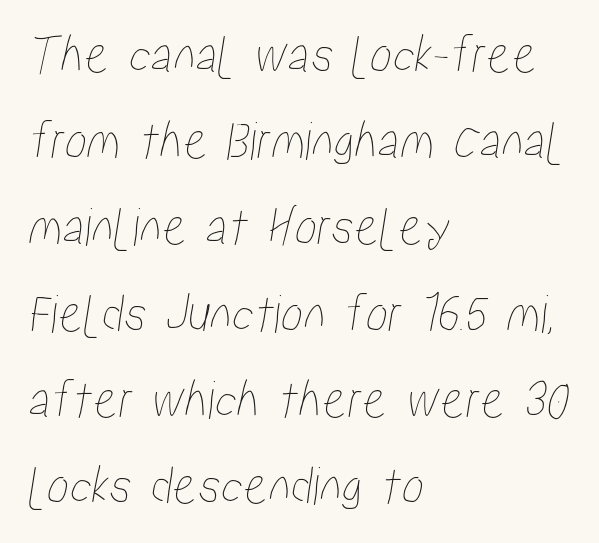
{"width": "condensed", "stroke_contrast": "low", "x_height": "medium", "monospaced": "no", "underline": "no", "align": "left", "line_spacing": "normal", "line_spacing_ratio": 1.54, "letter_spacing": "normal", "letter_spacing_em": 0.0, "glyph_px": 56}
